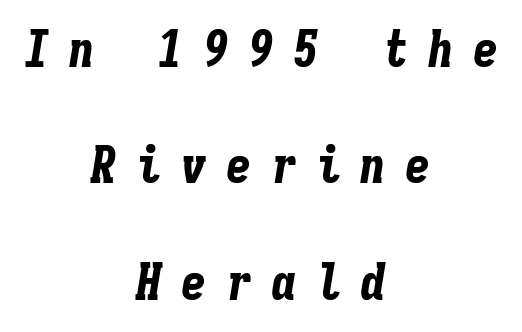
{"italic": "yes", "lean": "right", "slant_degrees": 9, "bold": "yes", "weight": "bold", "width": "condensed", "stroke_contrast": "low", "x_height": "medium", "monospaced": "yes", "underline": "no", "align": "center", "line_spacing": "loose", "line_spacing_ratio": 2.28, "letter_spacing": "wide", "letter_spacing_em": 0.38, "glyph_px": 51}
